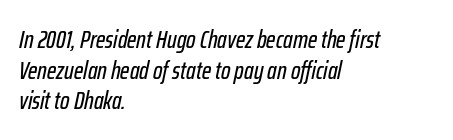
Q: Is the text italic (slanted)? A: Yes, it leans right by about 12 degrees.
Q: Is the text underlined? A: No.
Q: How is the paragraph aligned? A: Left-aligned.
Q: Is the spacing between letters normal or unusually wide? A: Normal.
